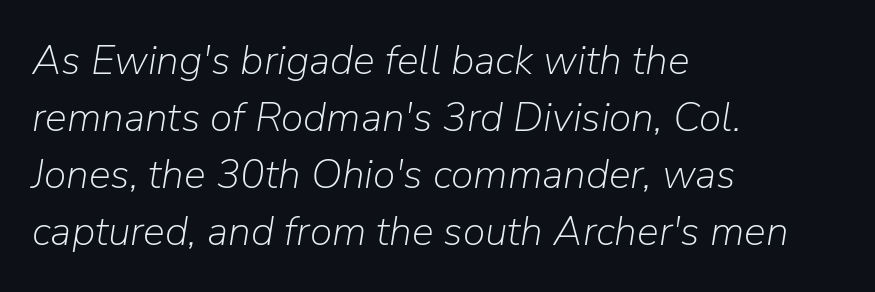
One glance says typical: line gaps are just what's usual. The letters advance in unequal steps, a hallmark of proportional type. Summary of weight: not heavy and not bold. Caption: multi-line text, flush left, ragged right.
